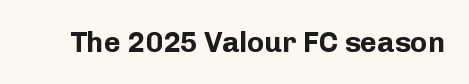
{"serif": "no", "italic": "no", "bold": "yes", "weight": "bold", "width": "normal", "stroke_contrast": "low", "x_height": "medium", "monospaced": "no", "underline": "no", "letter_spacing": "normal", "letter_spacing_em": 0.0, "glyph_px": 29}
